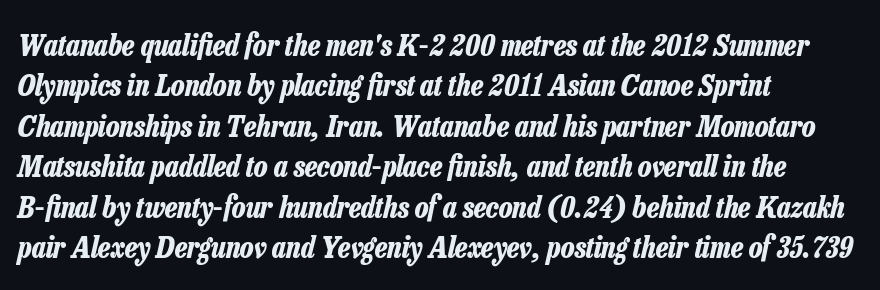
{"italic": "yes", "lean": "right", "slant_degrees": 13, "bold": "yes", "weight": "bold", "width": "condensed", "stroke_contrast": "low", "x_height": "medium", "monospaced": "no", "underline": "no", "align": "left", "line_spacing": "normal", "line_spacing_ratio": 1.35, "letter_spacing": "normal", "letter_spacing_em": 0.0, "glyph_px": 30}
